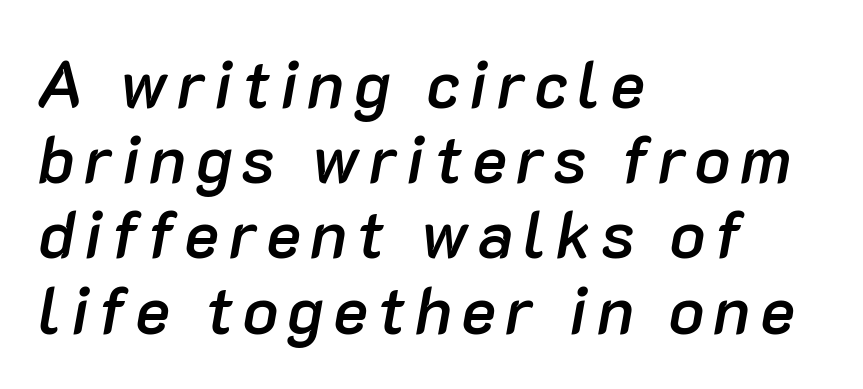
Q: Is the text bold? A: Semi-bold.
Q: Is the text italic (slanted)? A: Yes, it leans right by about 10 degrees.
Q: Is the text underlined? A: No.
Q: How is the paragraph aligned? A: Left-aligned.
Q: Is the spacing between lines tight, normal or loose? A: Tight.
Q: Width (condensed, normal, or wide)? A: Normal.
Q: Stroke contrast? A: Low.
Q: x-height? A: Medium.
Q: Monospaced? A: No.
